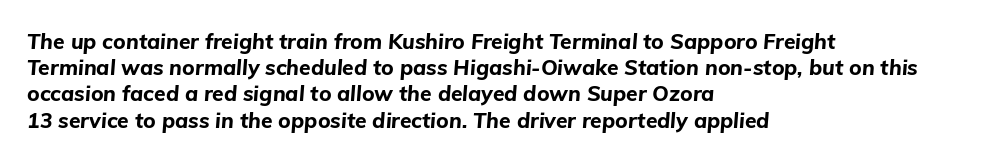
Q: Is the text bold? A: Yes.
Q: Is the text italic (slanted)? A: Yes, it leans right by about 5 degrees.
Q: Is the text underlined? A: No.
Q: How is the paragraph aligned? A: Left-aligned.
Q: Is the spacing between letters normal or unusually wide? A: Normal.
Q: Is the spacing between lines tight, normal or loose? A: Normal.
